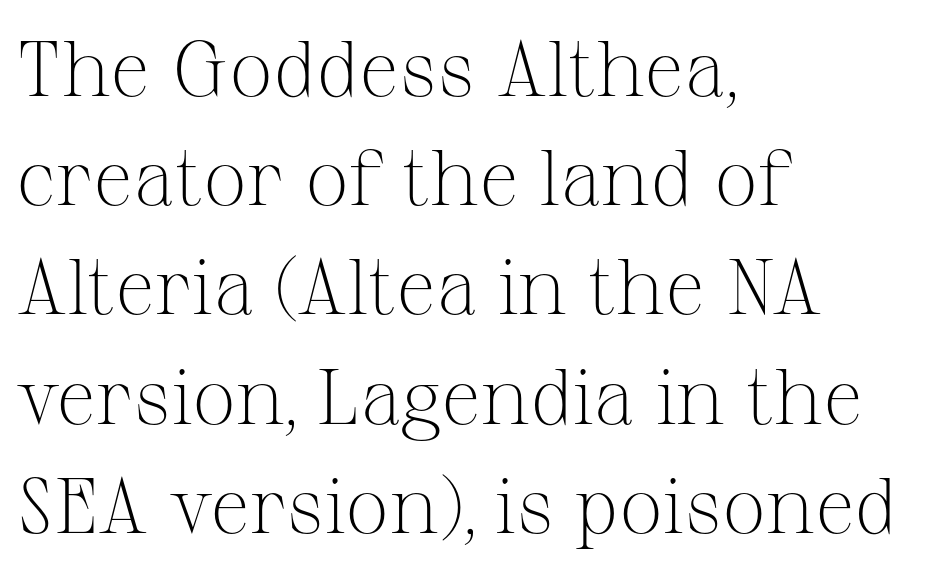
Looks like regular typesetting: each glyph gets only the width it needs. Are there feet on the stems? There are — it's a serif. Ascenders rise straight up at ninety degrees. A light-to-regular cut is what we see here. A classic flush-left, rag-right setting is used for this passage.
